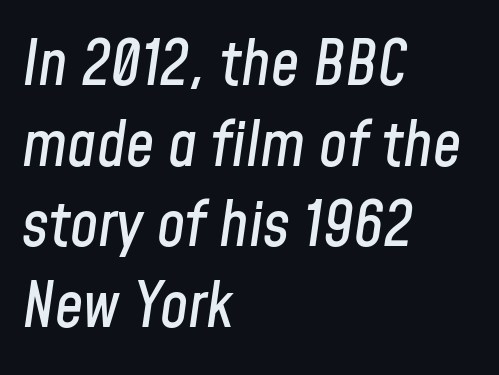
The image shows 63 px condensed type, italic (leaning right); set left-aligned, normal line spacing (1.28x), normal letter spacing, not underlined; low stroke contrast and a medium x-height.
